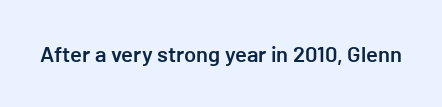
The image shows 22 px text type, upright; set normal letter spacing, not underlined.
